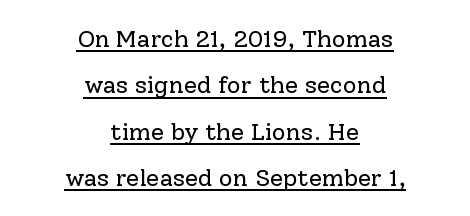
Q: Is the text bold? A: No.
Q: Is the text italic (slanted)? A: No, it is upright.
Q: Is the text underlined? A: Yes.
Q: How is the paragraph aligned? A: Centered.
Q: Is the spacing between letters normal or unusually wide? A: Normal.
Q: Is the spacing between lines tight, normal or loose? A: Loose.
